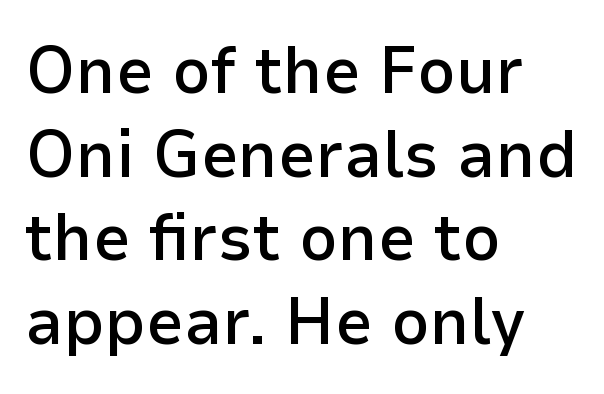
{"serif": "no", "italic": "no", "bold": "semi", "weight": "semibold", "width": "normal", "stroke_contrast": "low", "x_height": "medium", "monospaced": "no", "underline": "no", "align": "left", "line_spacing": "normal", "line_spacing_ratio": 1.25, "letter_spacing": "normal", "letter_spacing_em": 0.0, "glyph_px": 67}
